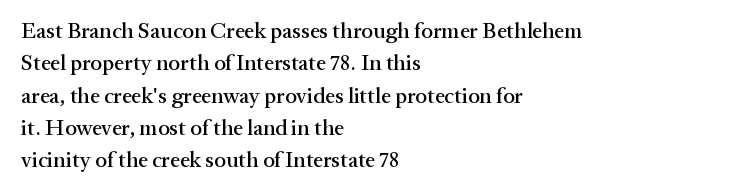
The image shows 22 px text type, upright; set left-aligned, normal line spacing (1.47x), normal letter spacing, not underlined.
